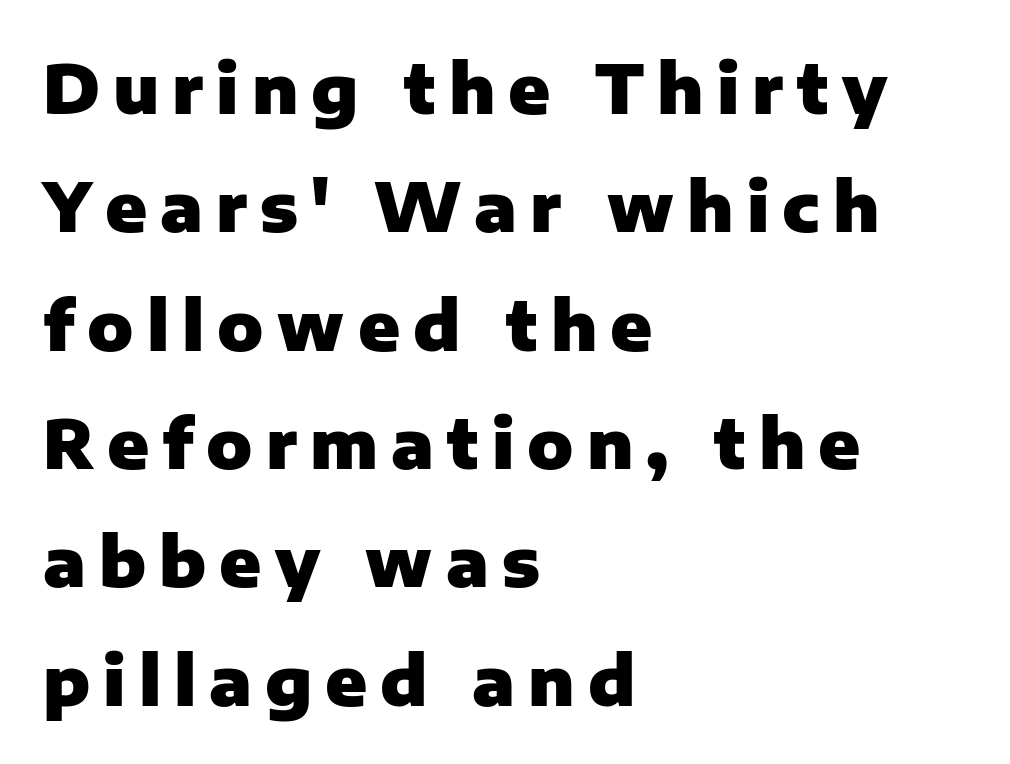
Q: Is the text bold? A: Yes.
Q: Is the text italic (slanted)? A: No, it is upright.
Q: Is the typeface a serif or a sans-serif typeface? A: Sans-serif.
Q: Is the text underlined? A: No.
Q: How is the paragraph aligned? A: Left-aligned.
Q: Width (condensed, normal, or wide)? A: Normal.
Q: Stroke contrast? A: Low.
Q: x-height? A: Medium.
Q: Monospaced? A: No.
